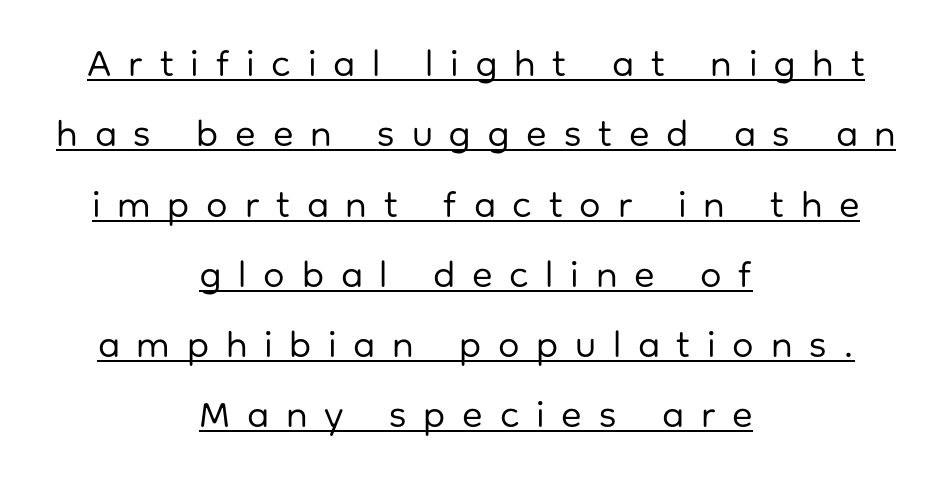
Q: Is the text bold? A: No.
Q: Is the text italic (slanted)? A: No, it is upright.
Q: Is the typeface a serif or a sans-serif typeface? A: Sans-serif.
Q: Is the text underlined? A: Yes.
Q: How is the paragraph aligned? A: Centered.
Q: Is the spacing between letters normal or unusually wide? A: Unusually wide.
Q: Width (condensed, normal, or wide)? A: Normal.
Q: Stroke contrast? A: Low.
Q: x-height? A: Medium.
Q: Monospaced? A: No.
